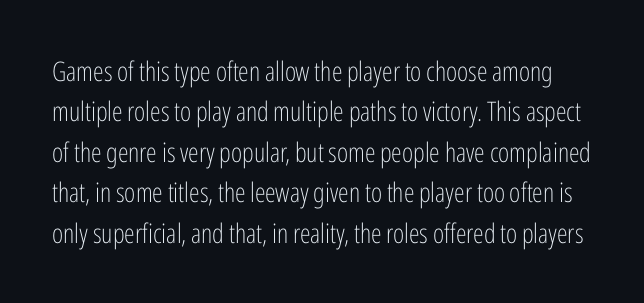
{"italic": "no", "bold": "no", "underline": "no", "line_spacing": "normal", "line_spacing_ratio": 1.5, "letter_spacing": "normal", "letter_spacing_em": 0.0, "glyph_px": 27}
